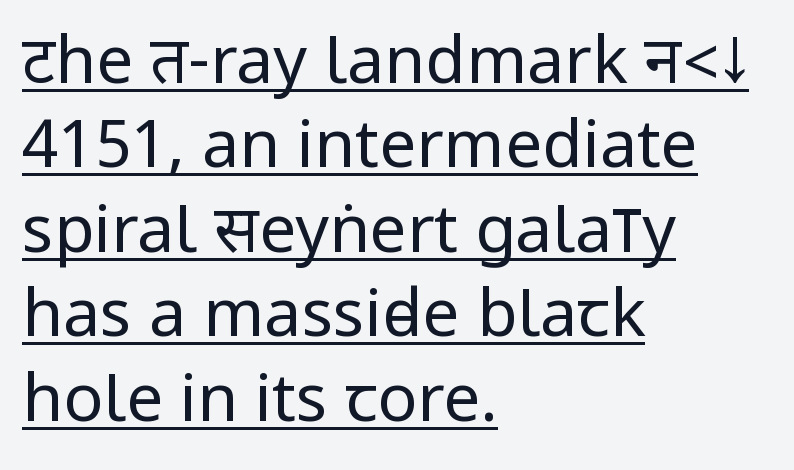
Q: Is the text bold? A: No.
Q: Is the text italic (slanted)? A: No, it is upright.
Q: Is the typeface a serif or a sans-serif typeface? A: Sans-serif.
Q: Is the text underlined? A: Yes.
Q: How is the paragraph aligned? A: Left-aligned.
Q: Is the spacing between letters normal or unusually wide? A: Normal.
Q: Is the spacing between lines tight, normal or loose? A: Normal.
Q: Width (condensed, normal, or wide)? A: Condensed.
Q: Stroke contrast? A: Low.
